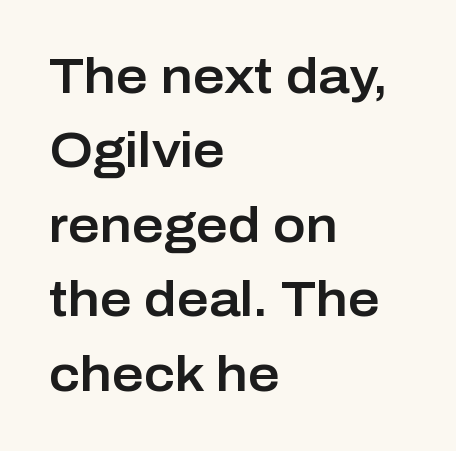
{"serif": "no", "italic": "no", "width": "normal", "stroke_contrast": "low", "x_height": "medium", "monospaced": "no", "underline": "no", "align": "left", "line_spacing": "normal", "line_spacing_ratio": 1.52, "letter_spacing": "normal", "letter_spacing_em": 0.0, "glyph_px": 49}
